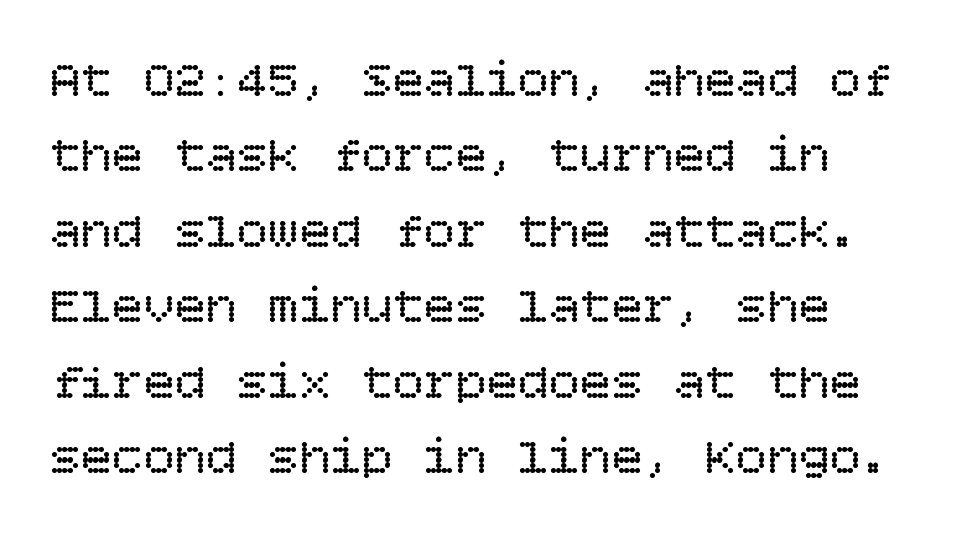
Q: Is the text bold? A: No.
Q: Is the text italic (slanted)? A: No, it is upright.
Q: Is the text underlined? A: No.
Q: Is the spacing between letters normal or unusually wide? A: Normal.
Q: Is the spacing between lines tight, normal or loose? A: Normal.
Q: Width (condensed, normal, or wide)? A: Normal.
Q: Stroke contrast? A: Low.
Q: x-height? A: Large.
